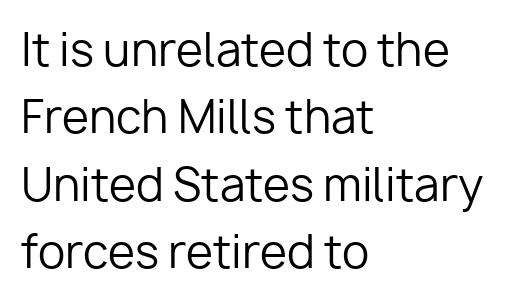
{"serif": "no", "italic": "no", "bold": "no", "weight": "regular", "width": "normal", "stroke_contrast": "low", "x_height": "medium", "monospaced": "no", "underline": "no", "align": "left", "line_spacing": "normal", "line_spacing_ratio": 1.53, "letter_spacing": "normal", "letter_spacing_em": 0.0, "glyph_px": 44}
